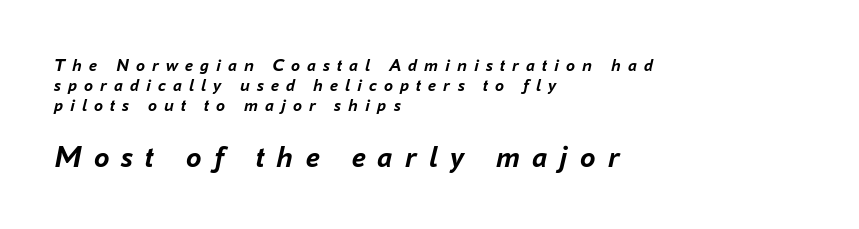
The image shows 31 px semibold type, italic (leaning right); set left-aligned, tight line spacing (1.12x), unusually wide letter spacing (+0.39 em), not underlined; the second (bottom) block is 1.72x larger; low stroke contrast and a medium x-height.
